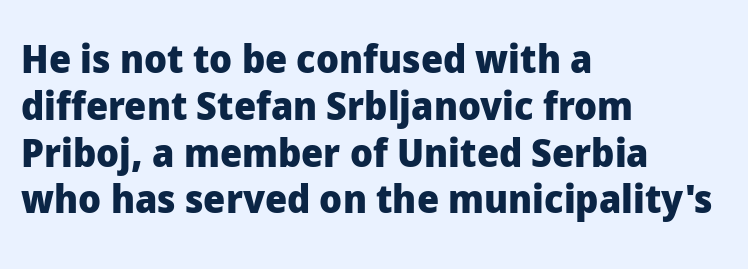
{"serif": "no", "italic": "no", "bold": "yes", "weight": "heavy", "width": "normal", "stroke_contrast": "low", "x_height": "medium", "monospaced": "no", "underline": "no", "align": "left", "line_spacing_ratio": 1.2, "letter_spacing": "normal", "letter_spacing_em": 0.0, "glyph_px": 39}
